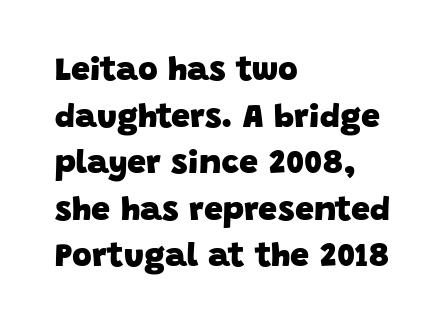
The image shows 34 px heavy sans-serif type; set left-aligned, normal line spacing (1.37x), normal letter spacing, not underlined; low stroke contrast and a large x-height.
